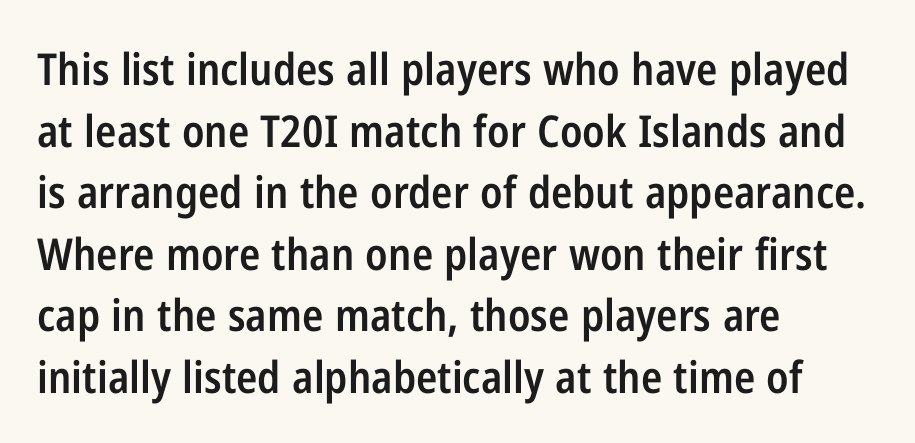
Q: Is the text bold? A: Semi-bold.
Q: Is the text italic (slanted)? A: No, it is upright.
Q: Is the typeface a serif or a sans-serif typeface? A: Sans-serif.
Q: Is the text underlined? A: No.
Q: How is the paragraph aligned? A: Left-aligned.
Q: Is the spacing between letters normal or unusually wide? A: Normal.
Q: Is the spacing between lines tight, normal or loose? A: Normal.
Q: Width (condensed, normal, or wide)? A: Condensed.
Q: Stroke contrast? A: Low.
Q: x-height? A: Medium.
Q: Monospaced? A: No.
